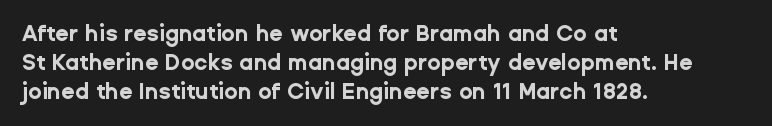
The rows are spaced the way most documents space them. Its strokes are broad and dark, the hallmark of bold type. Posture: upright roman. A bare baseline throughout the passage.
